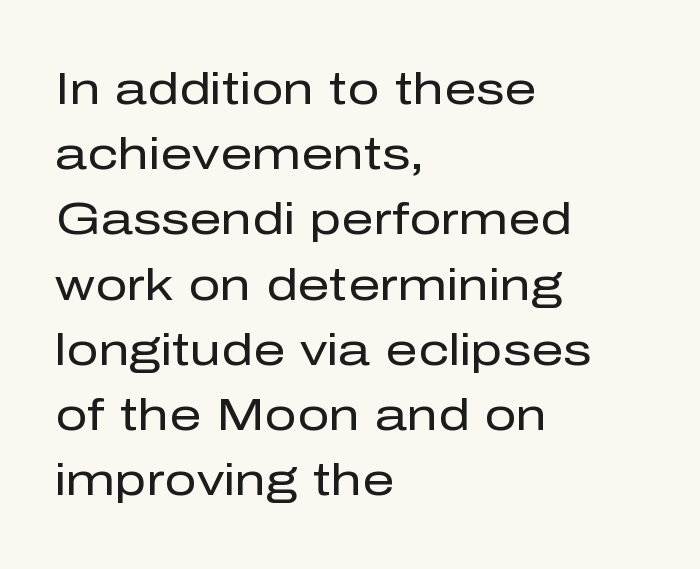
Q: Is the text bold? A: No.
Q: Is the text italic (slanted)? A: No, it is upright.
Q: Is the typeface a serif or a sans-serif typeface? A: Sans-serif.
Q: Is the text underlined? A: No.
Q: How is the paragraph aligned? A: Left-aligned.
Q: Is the spacing between letters normal or unusually wide? A: Normal.
Q: Is the spacing between lines tight, normal or loose? A: Normal.
Q: Width (condensed, normal, or wide)? A: Normal.
Q: Stroke contrast? A: Low.
Q: x-height? A: Medium.
Q: Monospaced? A: No.
